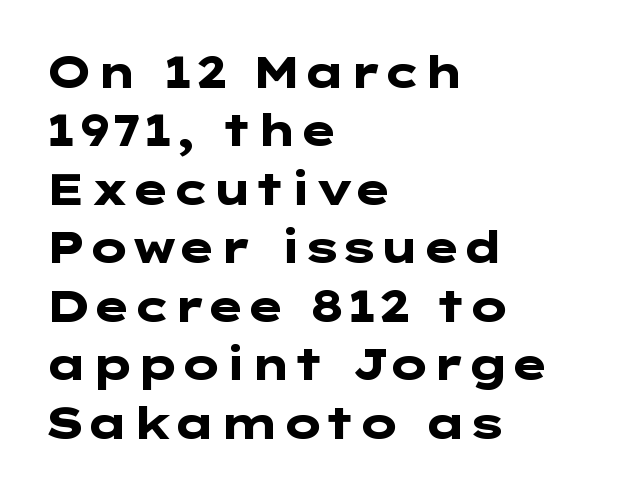
Tracking here is standard; glyphs follow each other at the usual distance. The letters stand straight up with perfectly vertical stems. Notice how descenders clear the ascenders below comfortably — that's standard leading. Heavy, bold letterforms. Bare-footed words on every line. The glyphs in this specimen are sans serif.
